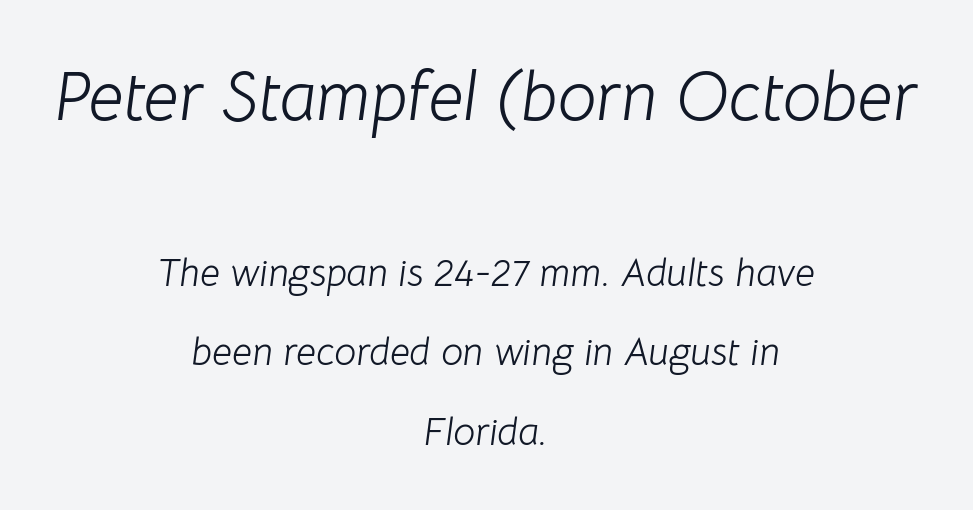
The image shows 69 px light type, italic (leaning right); set centered, loose line spacing (2.03x), normal letter spacing, not underlined; the first (top) block is 1.77x larger; low stroke contrast and a medium x-height.
